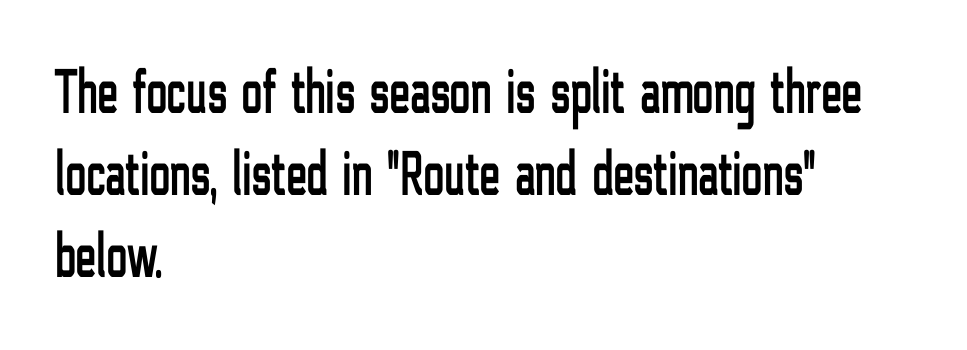
Q: Is the text italic (slanted)? A: No, it is upright.
Q: Is the typeface a serif or a sans-serif typeface? A: Sans-serif.
Q: Is the text underlined? A: No.
Q: How is the paragraph aligned? A: Left-aligned.
Q: Is the spacing between letters normal or unusually wide? A: Normal.
Q: Is the spacing between lines tight, normal or loose? A: Normal.
Q: Width (condensed, normal, or wide)? A: Condensed.
Q: Stroke contrast? A: Low.
Q: x-height? A: Medium.
Q: Monospaced? A: No.
